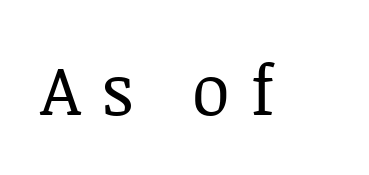
The image shows 69 px regular-weight serif type, upright; set unusually wide letter spacing (+0.29 em), not underlined; low stroke contrast and a large x-height.
